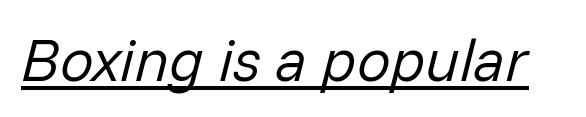
{"italic": "yes", "lean": "right", "slant_degrees": 14, "bold": "no", "weight": "regular", "width": "normal", "stroke_contrast": "low", "x_height": "medium", "monospaced": "no", "underline": "yes", "letter_spacing": "normal", "letter_spacing_em": 0.0, "glyph_px": 60}
